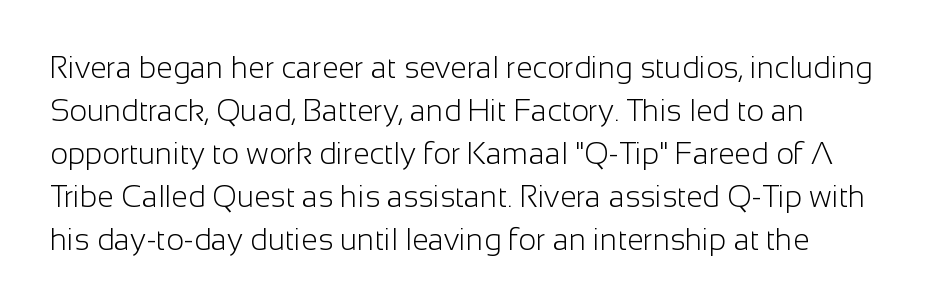
Do the characters align in a grid? No, the font is proportional. In terms of letterspacing, this is plain default setting. A typesetter would call this leading conventional body-copy spacing. Stroke mass is kept to a normal reading level or below. No feet cap the strokes, marking this as sans-serif type.
